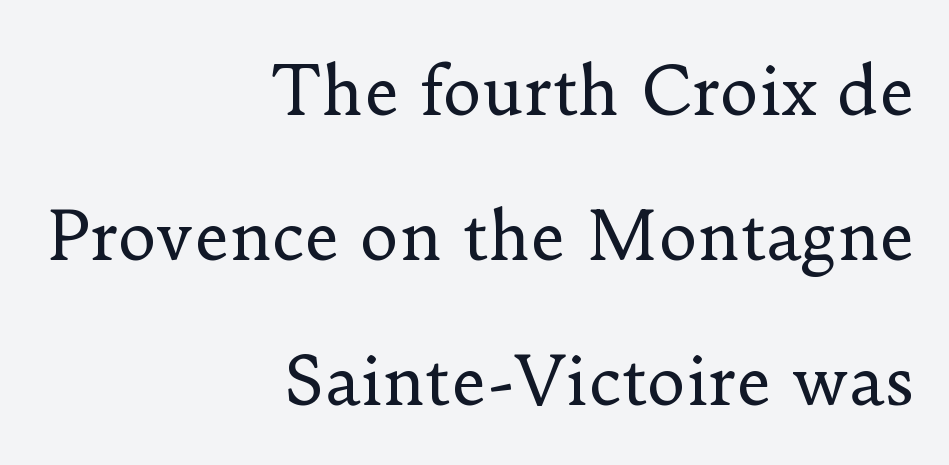
The image shows 66 px regular-weight serif type, upright; set right-aligned, loose line spacing (2.2x), normal letter spacing, not underlined; low stroke contrast and a small x-height.
